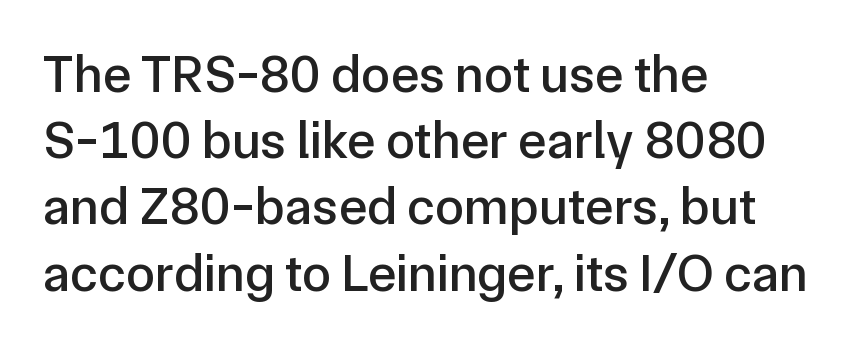
{"serif": "no", "italic": "no", "width": "normal", "stroke_contrast": "low", "x_height": "medium", "monospaced": "no", "underline": "no", "align": "left", "line_spacing": "normal", "line_spacing_ratio": 1.25, "letter_spacing": "normal", "letter_spacing_em": 0.0, "glyph_px": 53}
